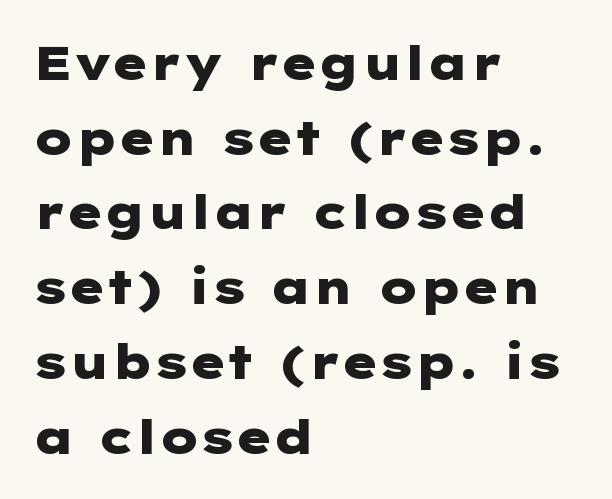
{"serif": "no", "italic": "no", "bold": "yes", "weight": "heavy", "width": "wide", "stroke_contrast": "low", "x_height": "medium", "underline": "no", "align": "left", "line_spacing": "normal", "line_spacing_ratio": 1.59, "letter_spacing": "normal", "letter_spacing_em": 0.0, "glyph_px": 47}
